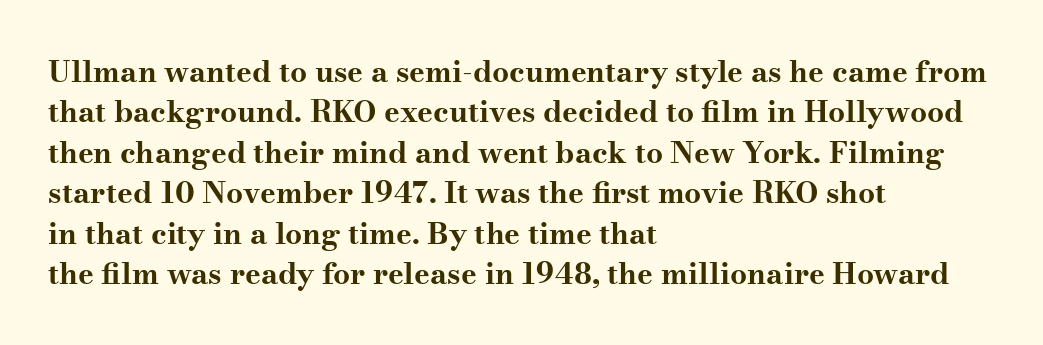
Q: Is the text bold? A: Yes.
Q: Is the text italic (slanted)? A: No, it is upright.
Q: Is the typeface a serif or a sans-serif typeface? A: Serif.
Q: Is the text underlined? A: No.
Q: How is the paragraph aligned? A: Left-aligned.
Q: Is the spacing between letters normal or unusually wide? A: Normal.
Q: Is the spacing between lines tight, normal or loose? A: Normal.
Q: Width (condensed, normal, or wide)? A: Wide.
Q: Stroke contrast? A: Medium.
Q: x-height? A: Small.
Q: Monospaced? A: No.
